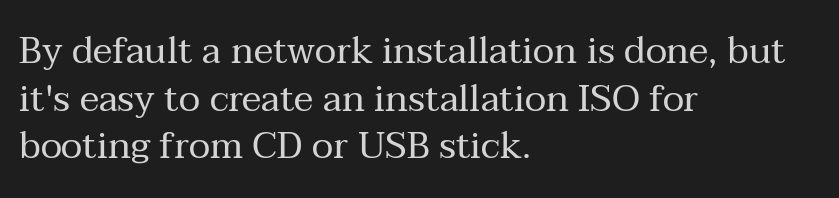
The image shows 37 px regular-weight serif type, upright; set left-aligned, normal line spacing (1.29x), normal letter spacing, not underlined; medium stroke contrast and a medium x-height.
